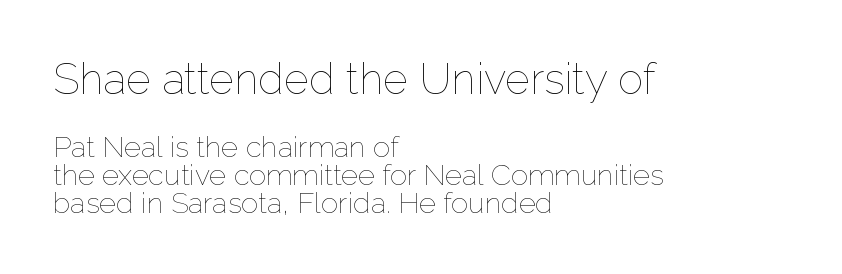
{"italic": "no", "bold": "no", "weight": "thin", "width": "normal", "stroke_contrast": "low", "x_height": "medium", "monospaced": "no", "underline": "no", "align": "left", "line_spacing": "tight", "line_spacing_ratio": 0.97, "letter_spacing": "normal", "letter_spacing_em": 0.0, "larger_block": "first", "size_ratio": 1.48, "glyph_px": 43}
